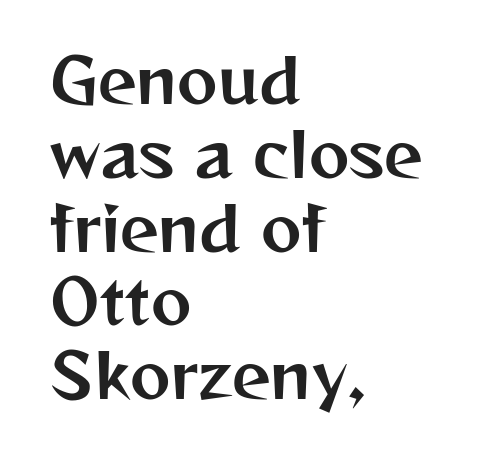
The image shows 61 px sans-serif type, upright; set left-aligned, line spacing 1.21x, normal letter spacing, not underlined; medium stroke contrast and a medium x-height.
